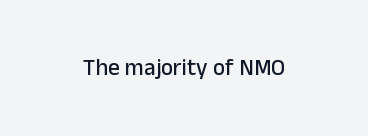
The image shows 23 px text type, upright; set normal letter spacing, not underlined.
